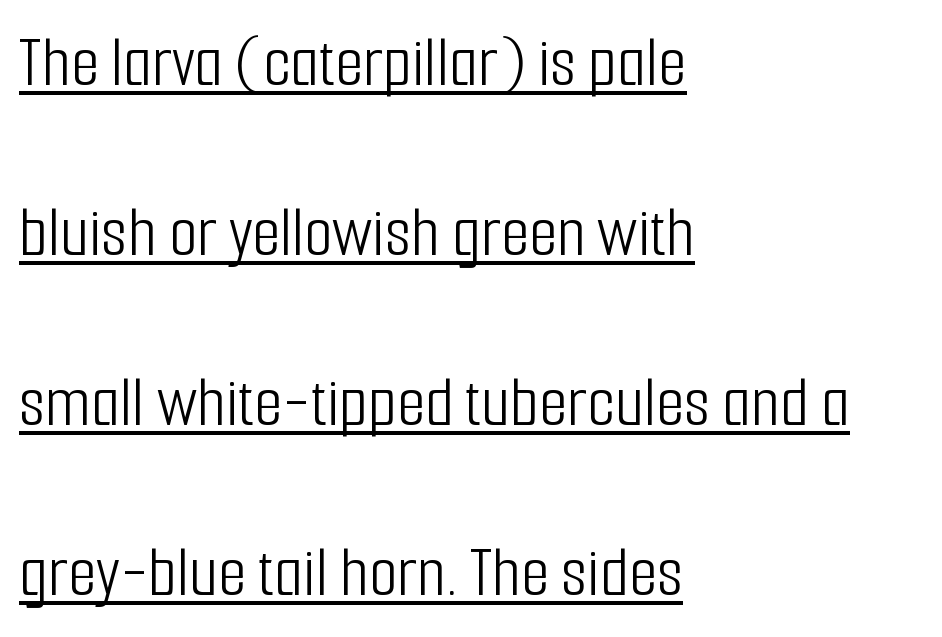
{"serif": "no", "italic": "no", "bold": "no", "weight": "light", "width": "condensed", "stroke_contrast": "low", "x_height": "medium", "monospaced": "no", "underline": "yes", "align": "left", "line_spacing": "loose", "line_spacing_ratio": 2.33, "letter_spacing": "normal", "letter_spacing_em": 0.0, "glyph_px": 73}
